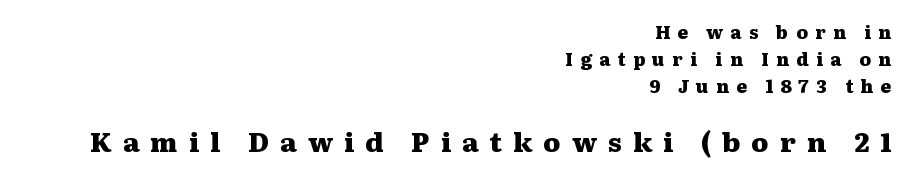
Weight check: bold — yes, fully. These two chunks differ in scale, with the bottom chunk taking the larger measure. Here the glyphs are tracked loosely, breaking word shapes into spaced letters. Rule under the text: the space is simply empty.
